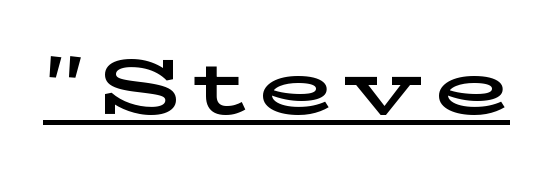
The image shows 78 px wide serif type, upright; set underlined; low stroke contrast and a medium x-height.
